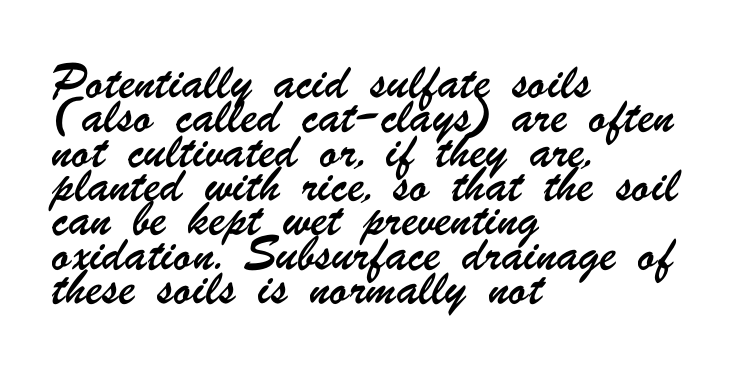
Q: Is the text underlined? A: No.
Q: How is the paragraph aligned? A: Left-aligned.
Q: Is the spacing between letters normal or unusually wide? A: Normal.
Q: Is the spacing between lines tight, normal or loose? A: Normal.
